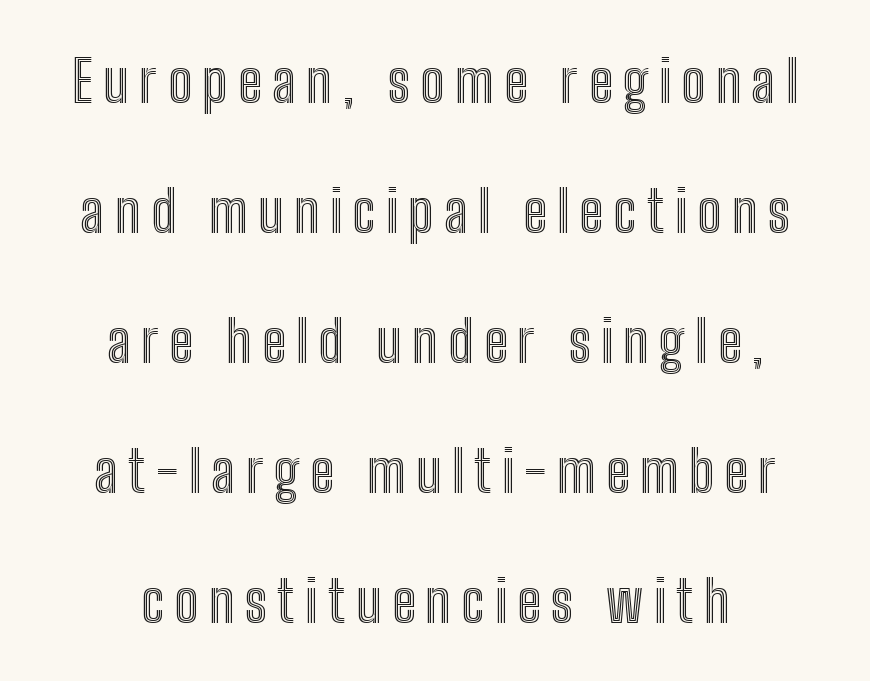
{"italic": "no", "width": "condensed", "x_height": "medium", "monospaced": "no", "underline": "no", "align": "center", "line_spacing": "loose", "line_spacing_ratio": 2.24, "glyph_px": 58}
